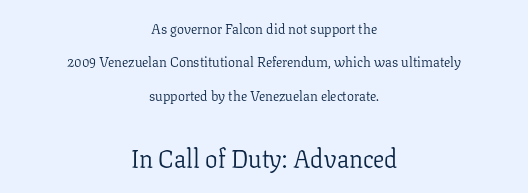
Q: Is the text bold? A: No.
Q: Is the text italic (slanted)? A: No, it is upright.
Q: Is the text underlined? A: No.
Q: How is the paragraph aligned? A: Centered.
Q: Is the spacing between letters normal or unusually wide? A: Normal.
Q: Is the spacing between lines tight, normal or loose? A: Loose.
Q: Which block of text is set in a larger size, the first (top) or the second (bottom)? A: The second (bottom) one.
